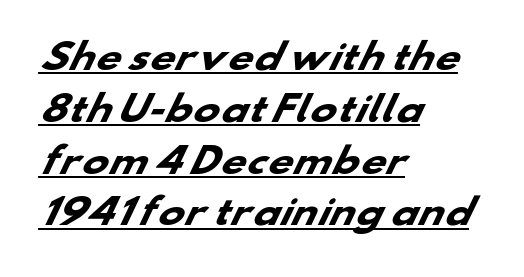
Q: Is the text bold? A: Yes.
Q: Is the typeface a serif or a sans-serif typeface? A: Sans-serif.
Q: Is the text underlined? A: Yes.
Q: How is the paragraph aligned? A: Left-aligned.
Q: Is the spacing between letters normal or unusually wide? A: Normal.
Q: Is the spacing between lines tight, normal or loose? A: Normal.
Q: Width (condensed, normal, or wide)? A: Wide.
Q: Stroke contrast? A: Low.
Q: x-height? A: Small.
Q: Monospaced? A: No.
